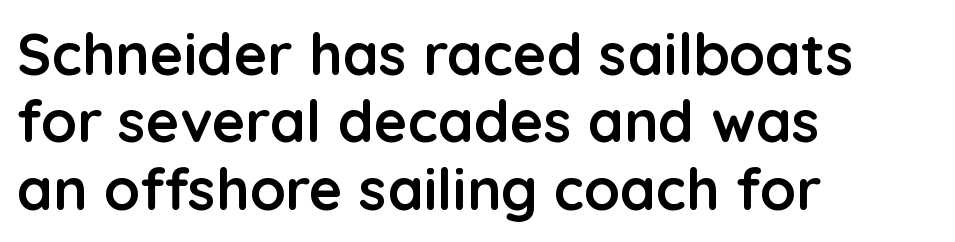
Q: Is the text bold? A: Yes.
Q: Is the text italic (slanted)? A: No, it is upright.
Q: Is the typeface a serif or a sans-serif typeface? A: Sans-serif.
Q: Is the text underlined? A: No.
Q: How is the paragraph aligned? A: Left-aligned.
Q: Is the spacing between letters normal or unusually wide? A: Normal.
Q: Width (condensed, normal, or wide)? A: Normal.
Q: Stroke contrast? A: Low.
Q: x-height? A: Medium.
Q: Monospaced? A: No.
